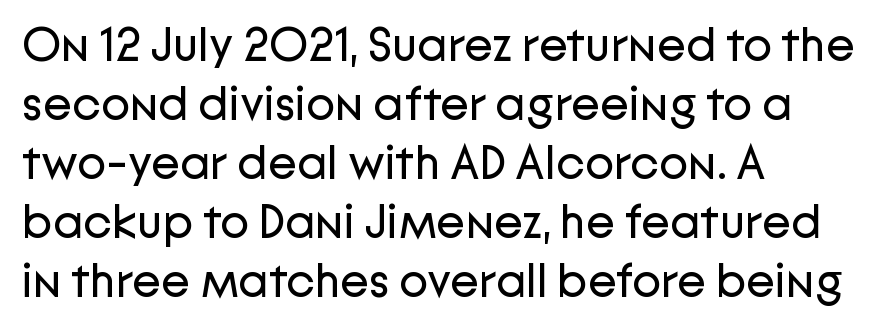
Every row of glyphs begins at an identical x-position on the left. The glyphs are unaccompanied by any horizontal stroke below them. Nope, no serifs anywhere on these letters. This sample has the flowing, uneven cadence of proportional lettering.
